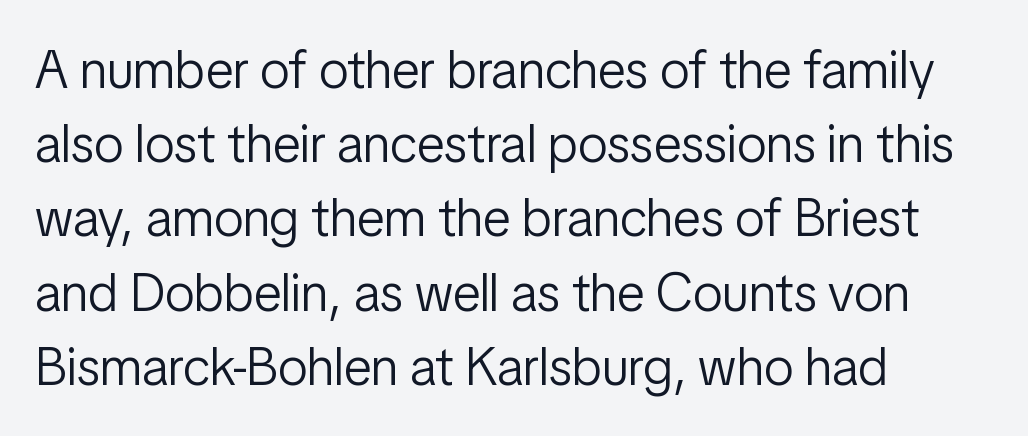
Q: Is the text bold? A: No.
Q: Is the text italic (slanted)? A: No, it is upright.
Q: Is the typeface a serif or a sans-serif typeface? A: Sans-serif.
Q: Is the text underlined? A: No.
Q: How is the paragraph aligned? A: Left-aligned.
Q: Is the spacing between letters normal or unusually wide? A: Normal.
Q: Is the spacing between lines tight, normal or loose? A: Normal.
Q: Width (condensed, normal, or wide)? A: Condensed.
Q: Stroke contrast? A: Low.
Q: x-height? A: Medium.
Q: Monospaced? A: No.
